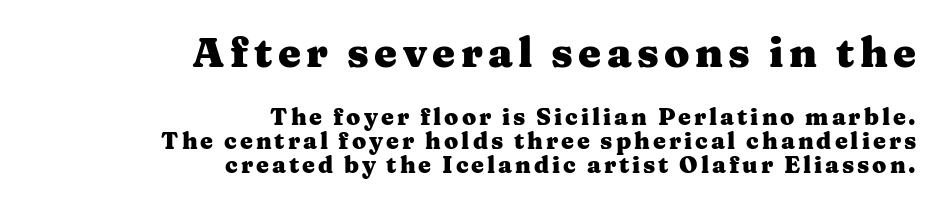
The image shows 41 px heavy, wide serif type, upright; set right-aligned, tight line spacing (1.05x), not underlined; the first (top) block is 1.78x larger; medium stroke contrast and a medium x-height.
